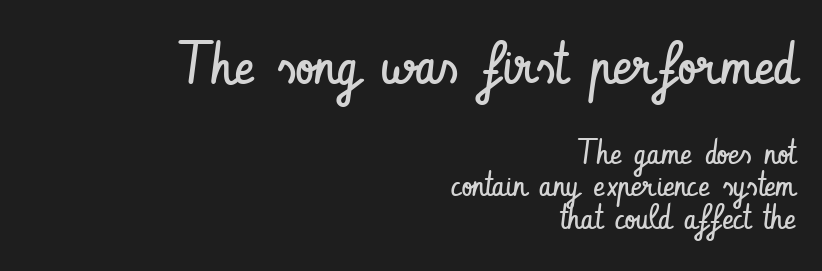
The image shows 59 px regular-weight, condensed sans-serif type, upright; set right-aligned, tight line spacing (0.96x), normal letter spacing, not underlined; the first (top) block is 1.74x larger; low stroke contrast and a small x-height.
